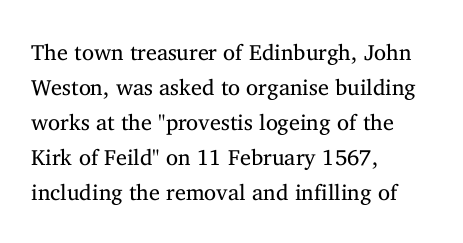
{"italic": "no", "bold": "no", "underline": "no", "align": "left", "line_spacing": "normal", "line_spacing_ratio": 1.59, "letter_spacing": "normal", "letter_spacing_em": 0.0, "glyph_px": 22}
